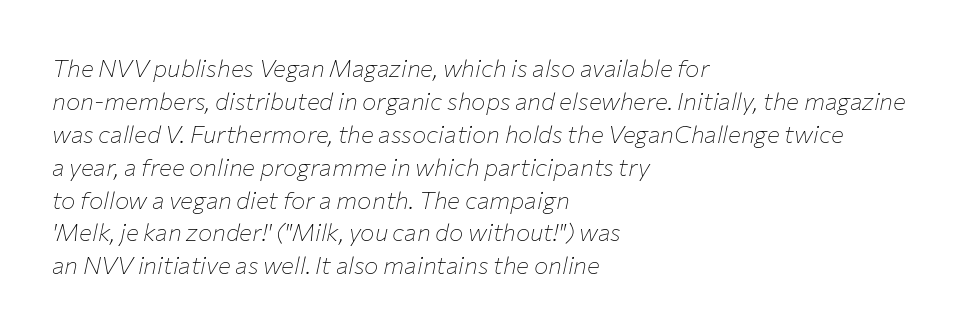
{"italic": "yes", "lean": "right", "slant_degrees": 12, "bold": "no", "underline": "no", "align": "left", "line_spacing": "normal", "line_spacing_ratio": 1.37, "letter_spacing": "normal", "letter_spacing_em": 0.0, "glyph_px": 24}
